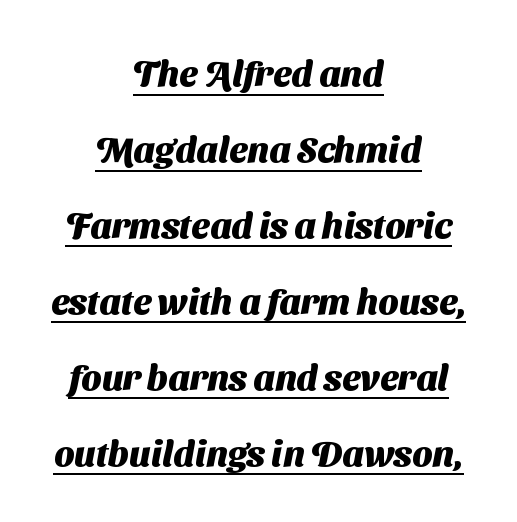
The image shows 36 px heavy sans-serif type; set centered, loose line spacing (2.11x), normal letter spacing, underlined; medium stroke contrast and a medium x-height.
